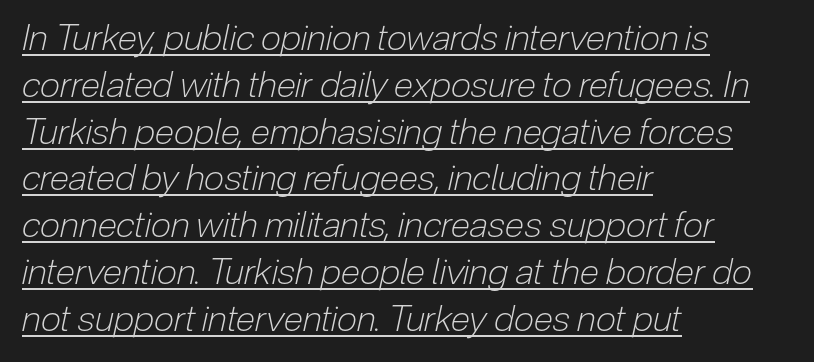
Q: Is the text bold? A: No.
Q: Is the text italic (slanted)? A: Yes, it leans right by about 12 degrees.
Q: Is the text underlined? A: Yes.
Q: How is the paragraph aligned? A: Left-aligned.
Q: Is the spacing between letters normal or unusually wide? A: Normal.
Q: Is the spacing between lines tight, normal or loose? A: Normal.
Q: Width (condensed, normal, or wide)? A: Condensed.
Q: Stroke contrast? A: Low.
Q: x-height? A: Medium.
Q: Monospaced? A: No.
